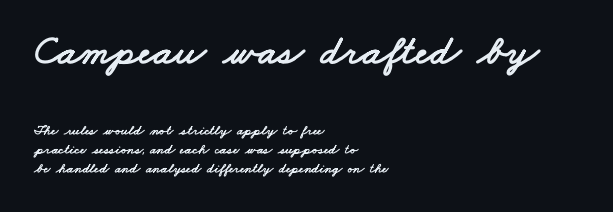
Q: Is the typeface a serif or a sans-serif typeface? A: Sans-serif.
Q: Is the text underlined? A: No.
Q: How is the paragraph aligned? A: Left-aligned.
Q: Is the spacing between letters normal or unusually wide? A: Normal.
Q: Is the spacing between lines tight, normal or loose? A: Normal.
Q: Which block of text is set in a larger size, the first (top) or the second (bottom)? A: The first (top) one.
Q: Width (condensed, normal, or wide)? A: Wide.
Q: Stroke contrast? A: Low.
Q: x-height? A: Small.
Q: Monospaced? A: No.
